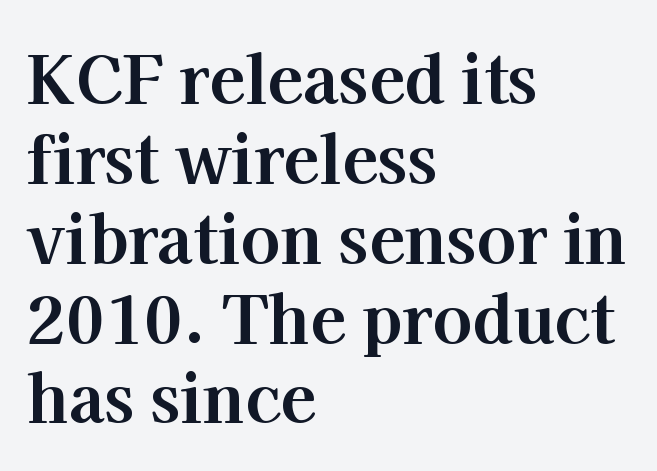
Q: Is the text bold? A: Yes.
Q: Is the text italic (slanted)? A: No, it is upright.
Q: Is the typeface a serif or a sans-serif typeface? A: Serif.
Q: Is the text underlined? A: No.
Q: How is the paragraph aligned? A: Left-aligned.
Q: Is the spacing between letters normal or unusually wide? A: Normal.
Q: Width (condensed, normal, or wide)? A: Normal.
Q: Stroke contrast? A: High.
Q: x-height? A: Medium.
Q: Monospaced? A: No.
